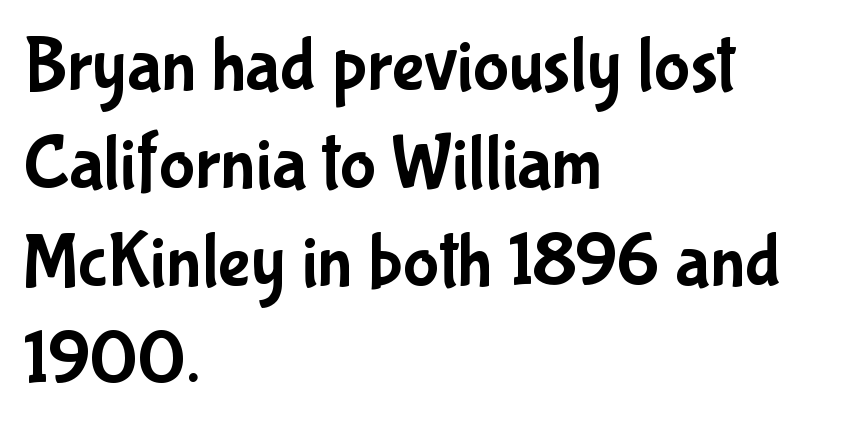
The image shows 76 px condensed sans-serif type, upright; set left-aligned, normal line spacing (1.29x), normal letter spacing, not underlined; low stroke contrast and a medium x-height.
